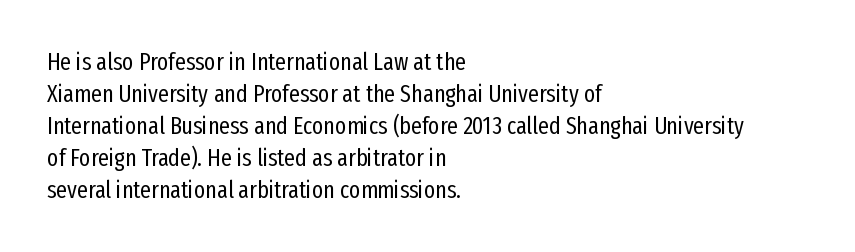
Q: Is the text bold? A: No.
Q: Is the text italic (slanted)? A: No, it is upright.
Q: Is the text underlined? A: No.
Q: How is the paragraph aligned? A: Left-aligned.
Q: Is the spacing between letters normal or unusually wide? A: Normal.
Q: Is the spacing between lines tight, normal or loose? A: Normal.
